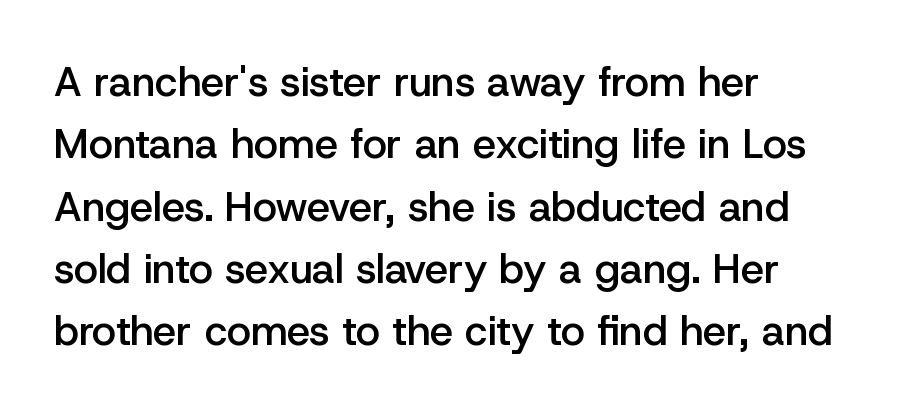
Q: Is the text bold? A: Semi-bold.
Q: Is the text italic (slanted)? A: No, it is upright.
Q: Is the typeface a serif or a sans-serif typeface? A: Sans-serif.
Q: Is the text underlined? A: No.
Q: How is the paragraph aligned? A: Left-aligned.
Q: Is the spacing between letters normal or unusually wide? A: Normal.
Q: Is the spacing between lines tight, normal or loose? A: Normal.
Q: Width (condensed, normal, or wide)? A: Normal.
Q: Stroke contrast? A: Low.
Q: x-height? A: Medium.
Q: Monospaced? A: No.
